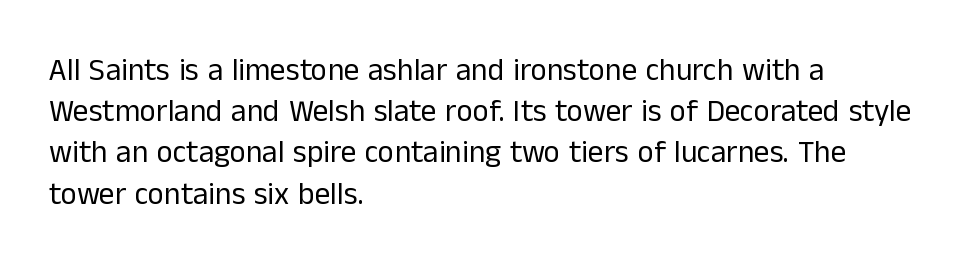
The lines sit at an ordinary, default distance from one another. The typesetter chose a ragged-right arrangement here. Serif or sans? Sans — the stroke terminals are bare. Nobody touched the tracking dial on this one. No heavy texture on the line: the type isn't bold.
